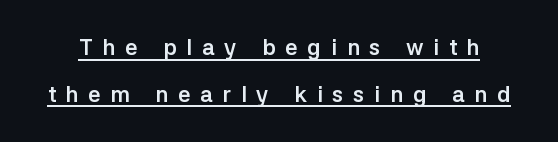
The image shows 22 px bold type, upright; set loose line spacing (2.12x), unusually wide letter spacing (+0.45 em), underlined.
